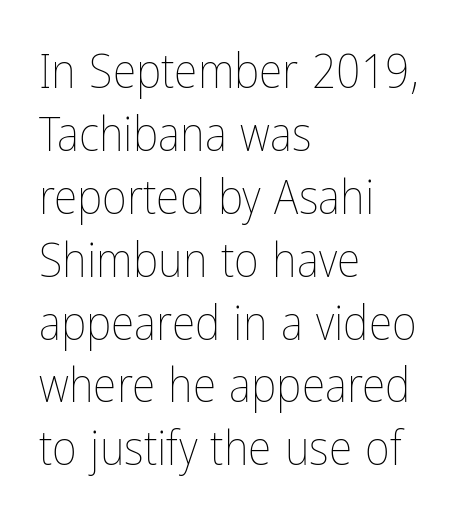
Words float on clear page, feet unadorned. The passage shown is typed in a proportional face where columns would drift. The lettering holds an erect, upright posture throughout. The letterforms sit shoulder to shoulder at normal distance. A light-to-regular cut is what we see here. In CSS terms this would be text-align: left.
